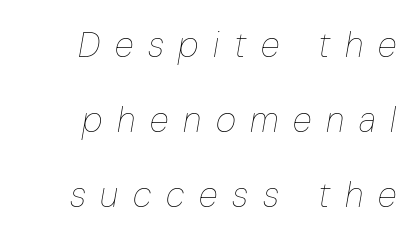
Q: Is the text bold? A: No.
Q: Is the text italic (slanted)? A: Yes, it leans right by about 10 degrees.
Q: Is the text underlined? A: No.
Q: Is the spacing between letters normal or unusually wide? A: Unusually wide.
Q: Is the spacing between lines tight, normal or loose? A: Loose.
Q: Width (condensed, normal, or wide)? A: Condensed.
Q: Stroke contrast? A: Low.
Q: x-height? A: Medium.
Q: Monospaced? A: No.
